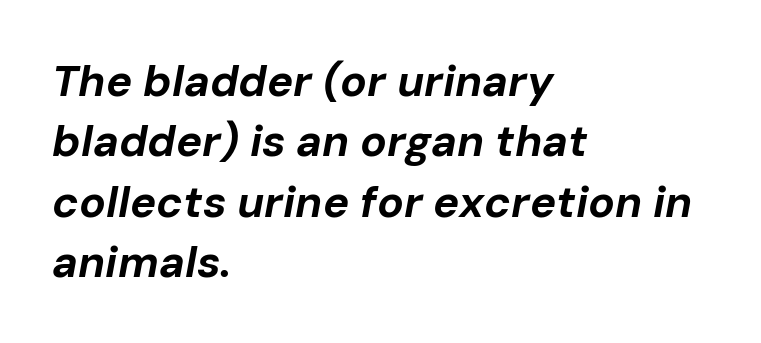
These lines keep a tight, regular rhythm from letter to letter. Successive baselines arrive at the customary interval. The glyphs are unaccompanied by any horizontal stroke below them. In terms of weight, the rendering is a true, heavy bold. Quick note: italic. Think of a printed novel: that variable character pitch is what you see here.
